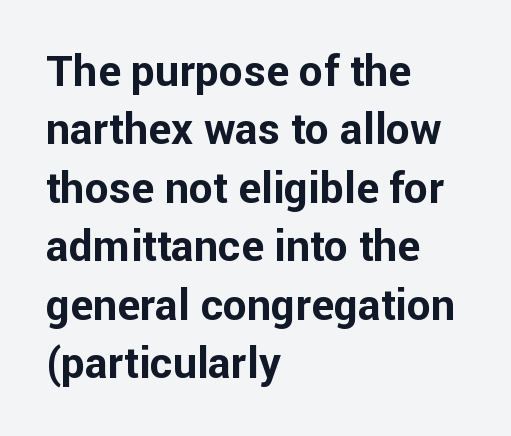
Q: Is the text bold? A: Yes.
Q: Is the text italic (slanted)? A: No, it is upright.
Q: Is the typeface a serif or a sans-serif typeface? A: Sans-serif.
Q: Is the text underlined? A: No.
Q: How is the paragraph aligned? A: Left-aligned.
Q: Is the spacing between letters normal or unusually wide? A: Normal.
Q: Is the spacing between lines tight, normal or loose? A: Normal.
Q: Width (condensed, normal, or wide)? A: Normal.
Q: Stroke contrast? A: Low.
Q: x-height? A: Medium.
Q: Monospaced? A: No.
